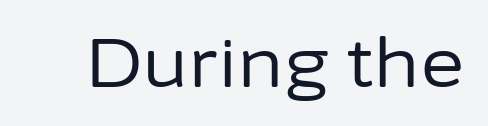
{"serif": "no", "italic": "no", "bold": "no", "weight": "regular", "width": "normal", "stroke_contrast": "low", "x_height": "medium", "monospaced": "no", "underline": "no", "letter_spacing": "normal", "letter_spacing_em": 0.0, "glyph_px": 67}
